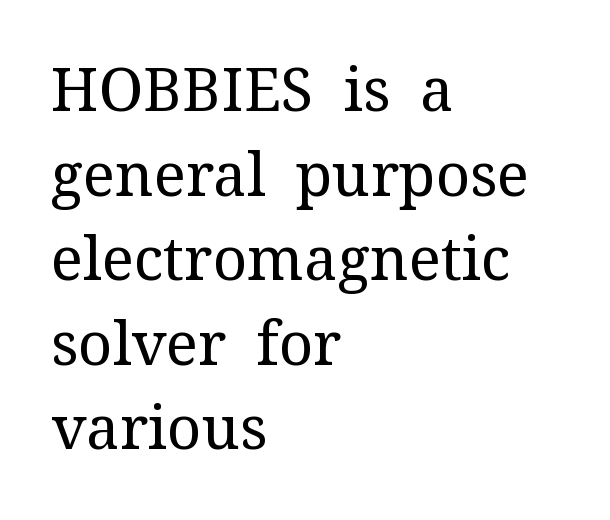
{"serif": "yes", "italic": "no", "bold": "no", "weight": "regular", "width": "normal", "stroke_contrast": "medium", "x_height": "medium", "monospaced": "no", "underline": "no", "align": "left", "line_spacing": "normal", "line_spacing_ratio": 1.41, "letter_spacing": "normal", "letter_spacing_em": 0.0, "glyph_px": 60}
